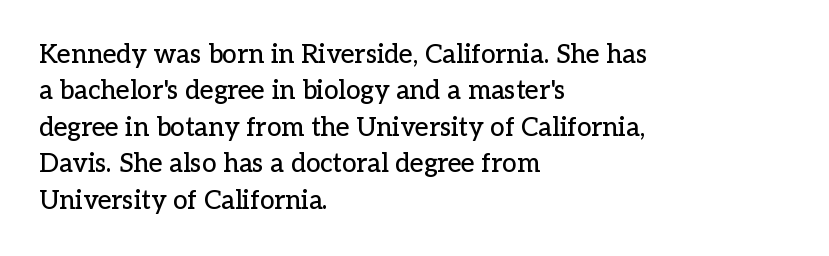
{"italic": "no", "underline": "no", "align": "left", "line_spacing": "normal", "line_spacing_ratio": 1.4, "letter_spacing": "normal", "letter_spacing_em": 0.0, "glyph_px": 26}
